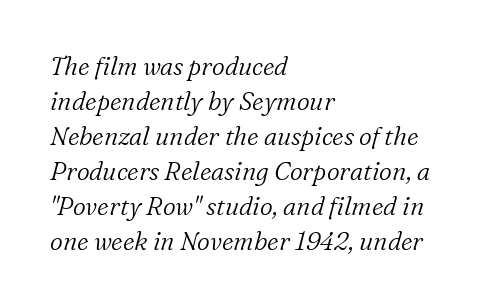
The image shows 25 px text type, italic (leaning right); set left-aligned, normal line spacing (1.4x), normal letter spacing, not underlined.
